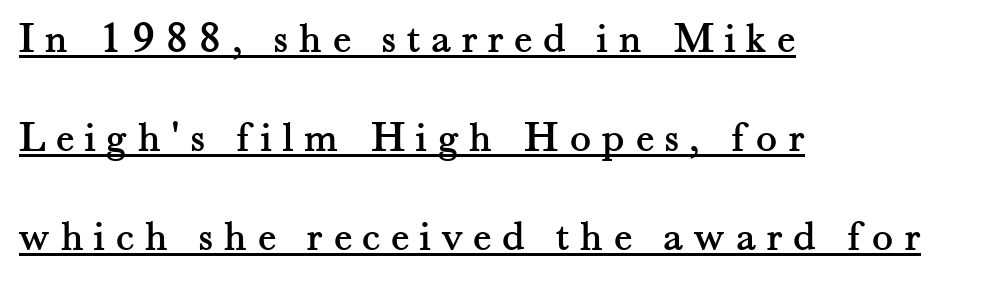
Q: Is the text italic (slanted)? A: No, it is upright.
Q: Is the typeface a serif or a sans-serif typeface? A: Serif.
Q: Is the text underlined? A: Yes.
Q: How is the paragraph aligned? A: Left-aligned.
Q: Is the spacing between letters normal or unusually wide? A: Unusually wide.
Q: Is the spacing between lines tight, normal or loose? A: Loose.
Q: Width (condensed, normal, or wide)? A: Normal.
Q: Stroke contrast? A: Medium.
Q: x-height? A: Small.
Q: Monospaced? A: No.
